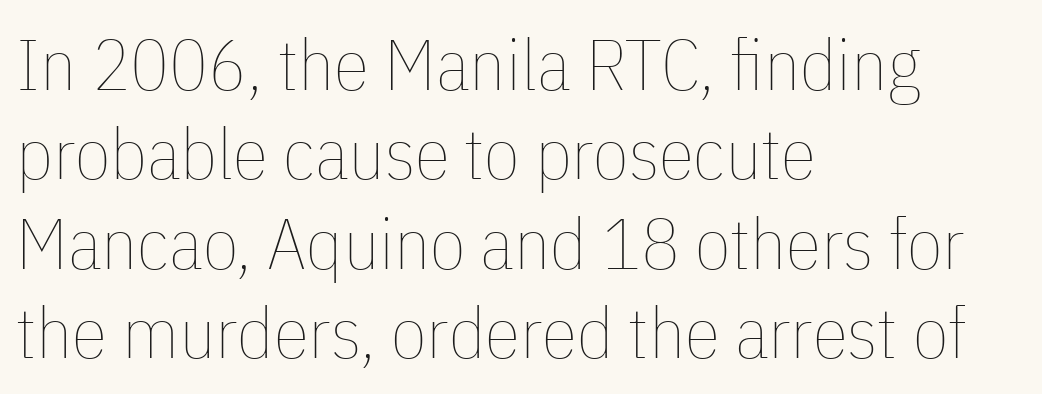
Visually the block forms a straight wall on the left and a jagged coastline on the right. A typesetter would call this proportional, since set widths differ per character. The lettering holds an erect, upright posture throughout. Has an underline been added? It has not. The typesetting does not lean heavy: it is not bold.
